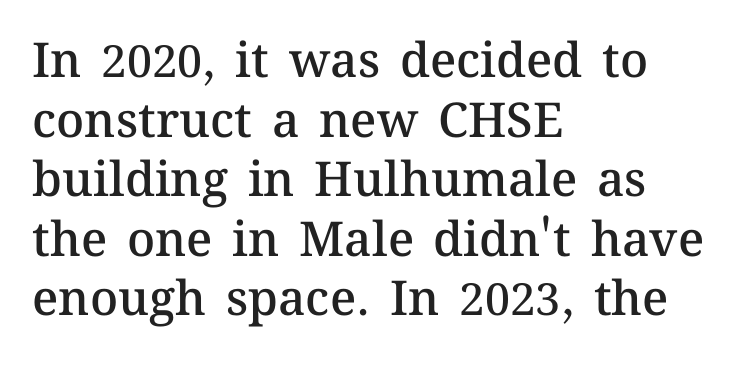
Q: Is the text bold? A: Semi-bold.
Q: Is the text italic (slanted)? A: No, it is upright.
Q: Is the text underlined? A: No.
Q: How is the paragraph aligned? A: Left-aligned.
Q: Is the spacing between letters normal or unusually wide? A: Normal.
Q: Width (condensed, normal, or wide)? A: Normal.
Q: Stroke contrast? A: Medium.
Q: x-height? A: Medium.
Q: Monospaced? A: No.
